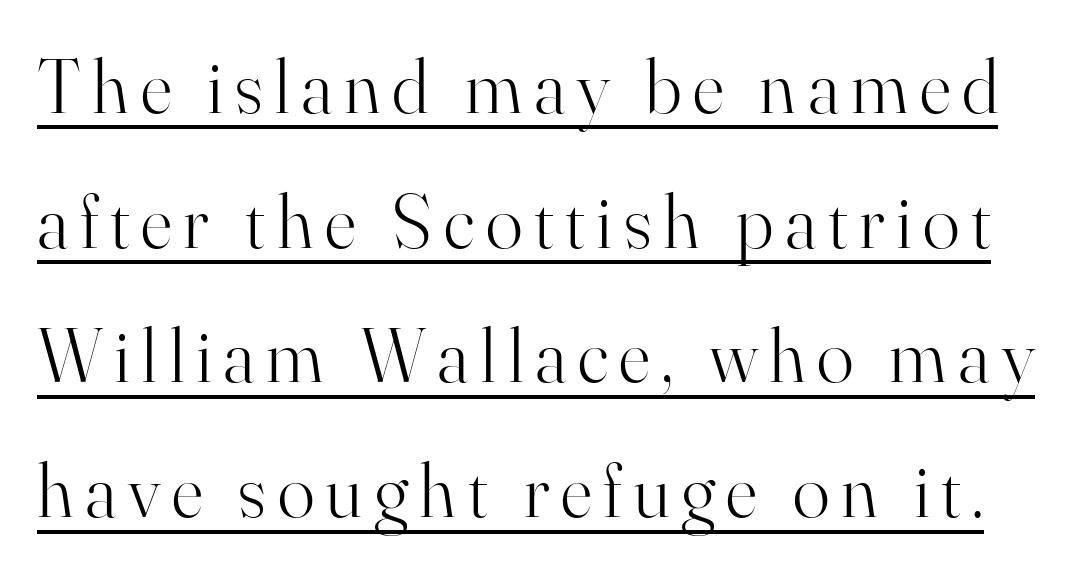
Q: Is the text bold? A: No.
Q: Is the text italic (slanted)? A: No, it is upright.
Q: Is the typeface a serif or a sans-serif typeface? A: Serif.
Q: Is the text underlined? A: Yes.
Q: Width (condensed, normal, or wide)? A: Normal.
Q: Stroke contrast? A: High.
Q: x-height? A: Small.
Q: Monospaced? A: No.
